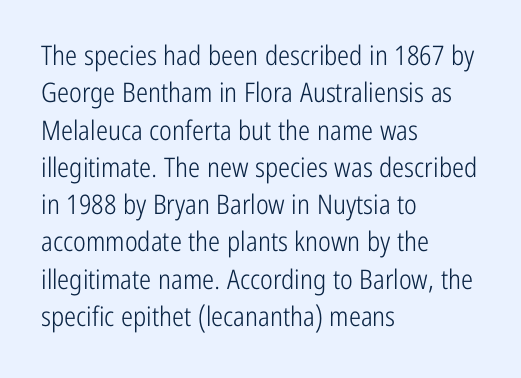
The image shows 27 px text type, upright; set left-aligned, normal line spacing (1.38x), normal letter spacing, not underlined.
